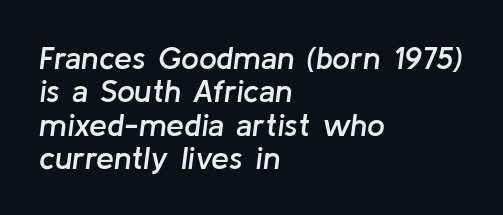
The image shows 32 px semibold type, italic (leaning right); set left-aligned, tight line spacing (1.04x), normal letter spacing, not underlined; low stroke contrast and a medium x-height.
